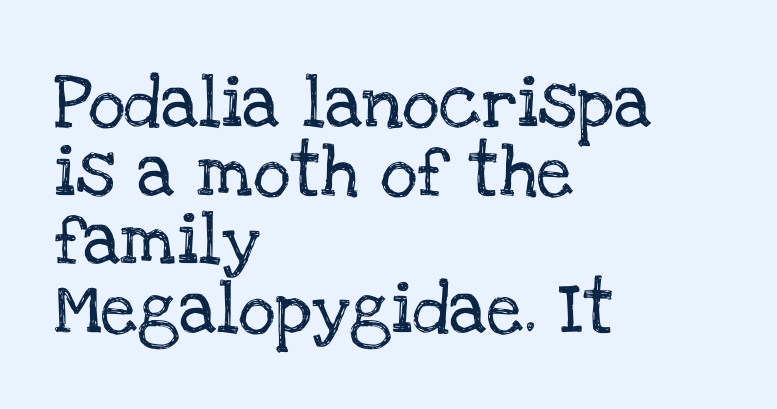
{"serif": "yes", "italic": "no", "width": "normal", "stroke_contrast": "low", "x_height": "large", "monospaced": "no", "underline": "no", "align": "left", "line_spacing": "normal", "line_spacing_ratio": 1.32, "letter_spacing": "normal", "letter_spacing_em": 0.0, "glyph_px": 52}
